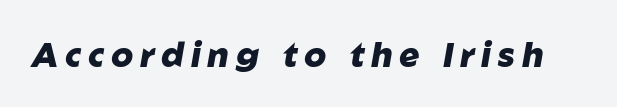
The image shows 34 px heavy type, italic (leaning right); set unusually wide letter spacing (+0.2 em), not underlined; low stroke contrast and a medium x-height.
